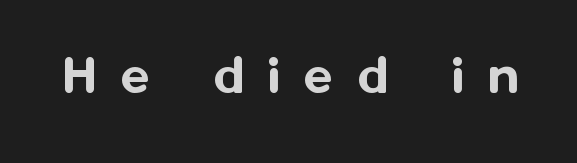
How are the letters spaced? Widely, with obvious added tracking. Do the letters lean? They stand straight. The string is rendered with underlining switched off. This sample uses a sans-serif face. The face used here is proportionally spaced, like ordinary book or web type.
